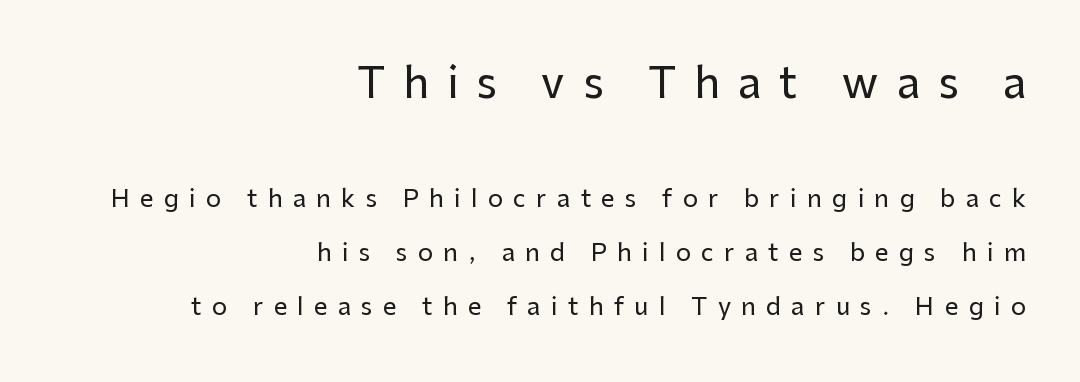
The image shows 42 px sans-serif type, upright; set right-aligned, loose line spacing (2.25x), unusually wide letter spacing (+0.43 em), not underlined; the first (top) block is 1.75x larger; low stroke contrast and a medium x-height.
